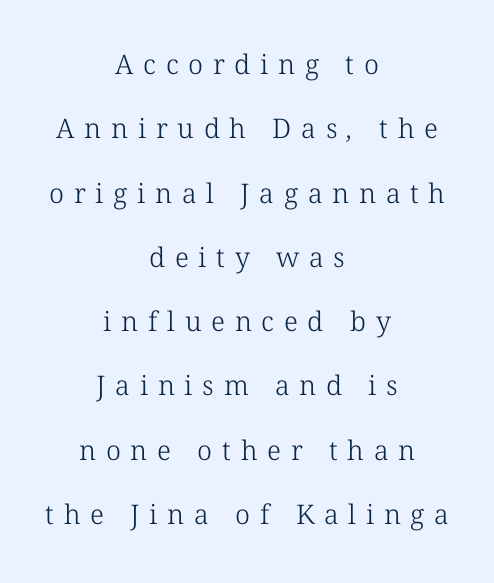
Each new line begins a long way beneath the previous one. The specimen omits any rule beneath the text block's lines. The font is comparable to plain body text, perhaps lighter. Typeset on center — no edge is straight.
